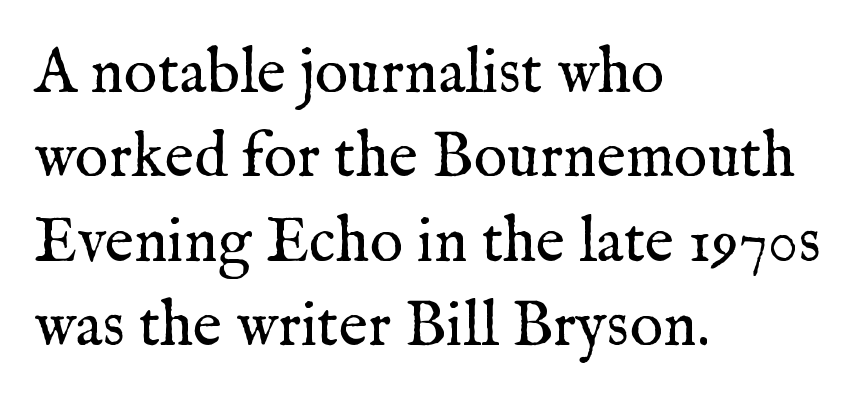
The image shows 63 px regular-weight serif type, upright; set left-aligned, normal line spacing (1.34x), normal letter spacing, not underlined; medium stroke contrast and a medium x-height.
